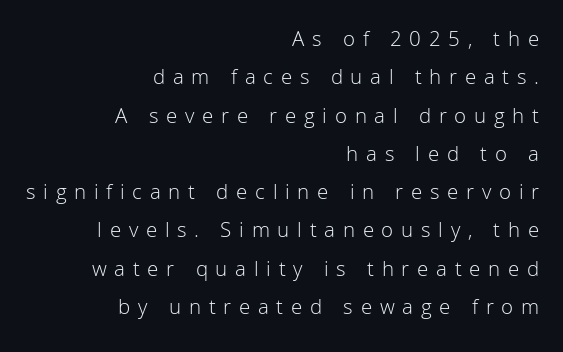
Q: Is the text bold? A: No.
Q: Is the text italic (slanted)? A: No, it is upright.
Q: Is the text underlined? A: No.
Q: How is the paragraph aligned? A: Right-aligned.
Q: Is the spacing between letters normal or unusually wide? A: Unusually wide.
